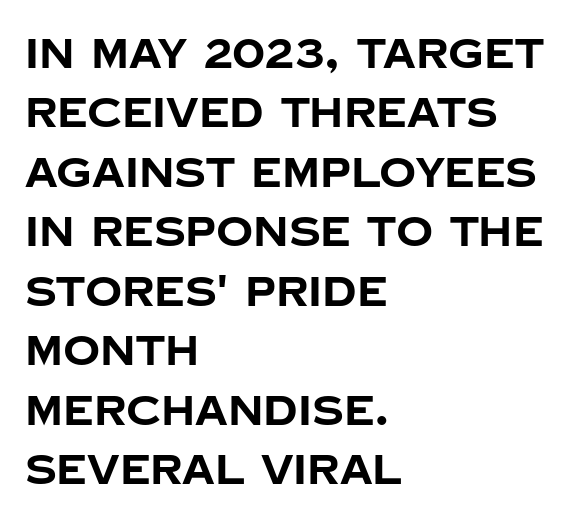
Q: Is the text bold? A: Yes.
Q: Is the text italic (slanted)? A: No, it is upright.
Q: Is the typeface a serif or a sans-serif typeface? A: Sans-serif.
Q: Is the text underlined? A: No.
Q: How is the paragraph aligned? A: Left-aligned.
Q: Is the spacing between letters normal or unusually wide? A: Normal.
Q: Is the spacing between lines tight, normal or loose? A: Normal.
Q: Width (condensed, normal, or wide)? A: Normal.
Q: Stroke contrast? A: Low.
Q: x-height? A: Large.
Q: Monospaced? A: No.
